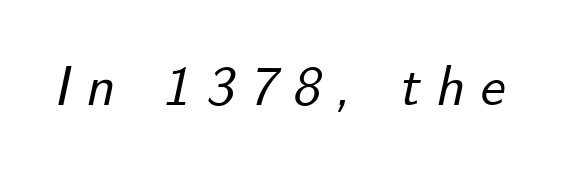
The image shows 56 px text type, italic (leaning right); set unusually wide letter spacing (+0.27 em), not underlined; low stroke contrast and a small x-height.
